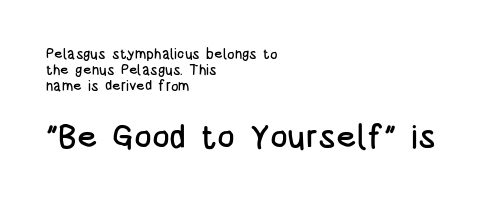
Q: Is the text italic (slanted)? A: No, it is upright.
Q: Is the typeface a serif or a sans-serif typeface? A: Sans-serif.
Q: Is the text underlined? A: No.
Q: How is the paragraph aligned? A: Left-aligned.
Q: Is the spacing between letters normal or unusually wide? A: Normal.
Q: Is the spacing between lines tight, normal or loose? A: Tight.
Q: Which block of text is set in a larger size, the first (top) or the second (bottom)? A: The second (bottom) one.
Q: Width (condensed, normal, or wide)? A: Condensed.
Q: Stroke contrast? A: Low.
Q: x-height? A: Large.
Q: Monospaced? A: No.
